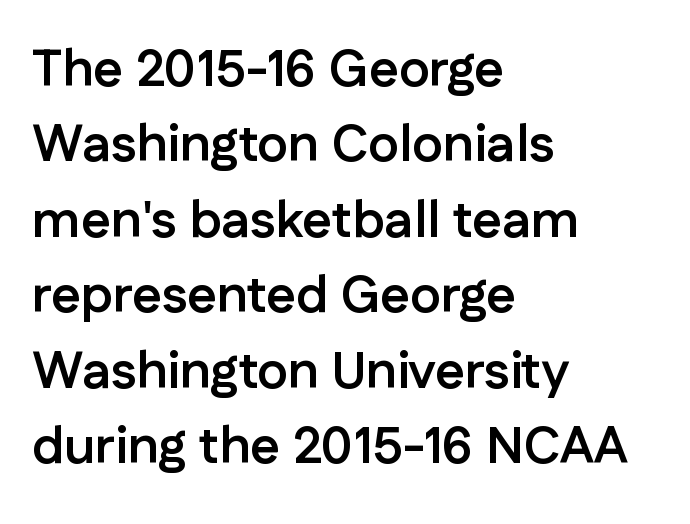
{"serif": "no", "italic": "no", "bold": "yes", "weight": "semibold", "width": "normal", "stroke_contrast": "low", "x_height": "medium", "monospaced": "no", "underline": "no", "align": "left", "line_spacing": "normal", "line_spacing_ratio": 1.45, "letter_spacing": "normal", "letter_spacing_em": 0.0, "glyph_px": 52}
